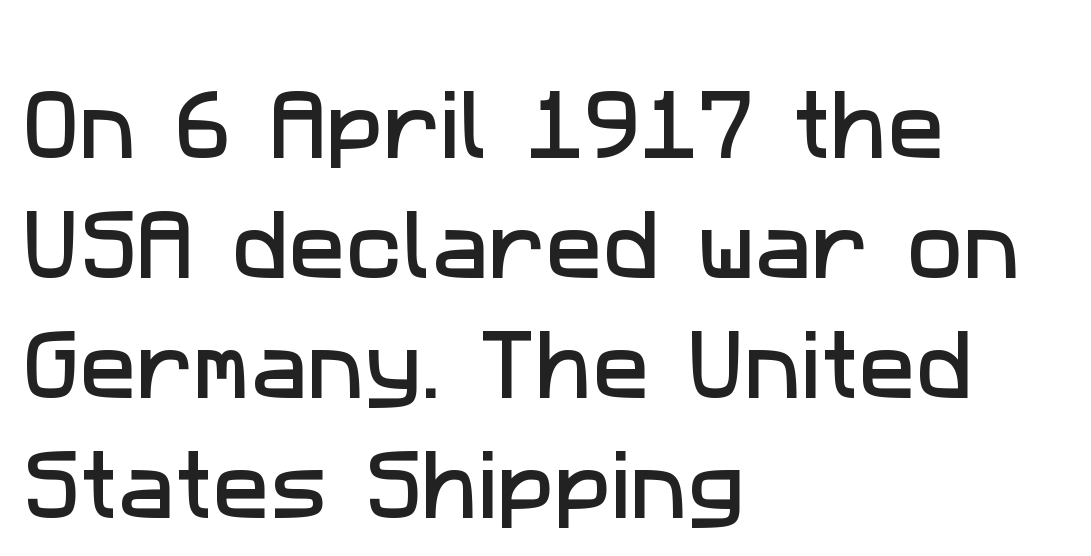
Does extra space separate the letters? No, they use regular spacing. Quick note: underline off. Where is the straight margin? On the left. You could not count columns in this text — the font is proportionally spaced. How would I describe the line gaps? Plain and ordinary. Does the type have serifs? No, each stem ends abruptly.
